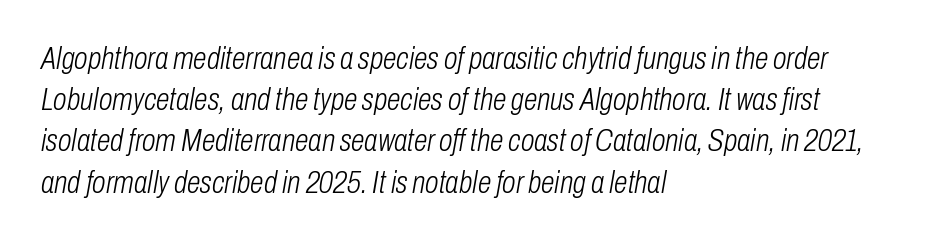
Q: Is the text bold? A: No.
Q: Is the text italic (slanted)? A: Yes, it leans right by about 10 degrees.
Q: Is the text underlined? A: No.
Q: How is the paragraph aligned? A: Left-aligned.
Q: Is the spacing between letters normal or unusually wide? A: Normal.
Q: Is the spacing between lines tight, normal or loose? A: Normal.
Q: Width (condensed, normal, or wide)? A: Condensed.
Q: Stroke contrast? A: Low.
Q: x-height? A: Medium.
Q: Monospaced? A: No.
